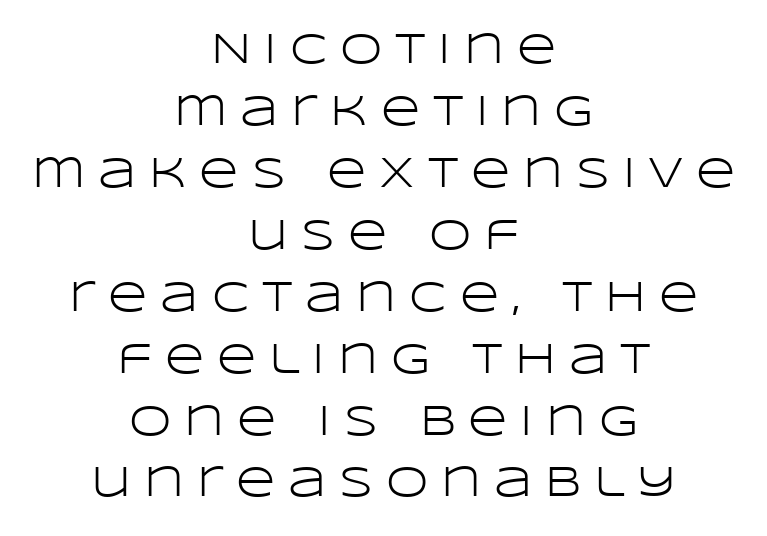
The image shows 43 px light, wide sans-serif type, upright; set centered, normal line spacing (1.44x), unusually wide letter spacing (+0.3 em), not underlined; low stroke contrast and a large x-height.
